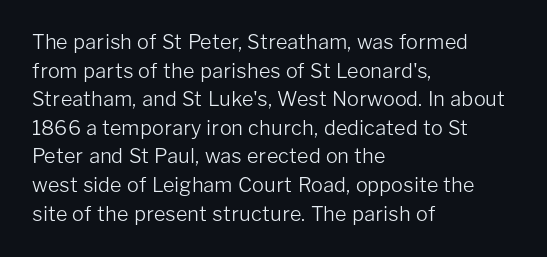
The image shows 20 px text type, upright; set left-aligned, normal line spacing (1.43x), normal letter spacing, not underlined.
